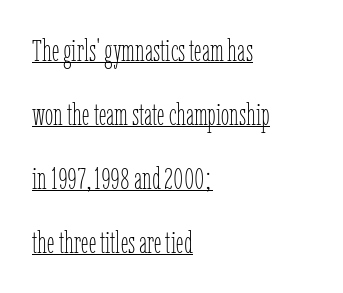
{"italic": "no", "bold": "no", "weight": "thin", "width": "condensed", "stroke_contrast": "low", "x_height": "medium", "monospaced": "no", "underline": "yes", "align": "left", "line_spacing": "loose", "line_spacing_ratio": 2.13, "letter_spacing": "normal", "letter_spacing_em": 0.0, "glyph_px": 30}
